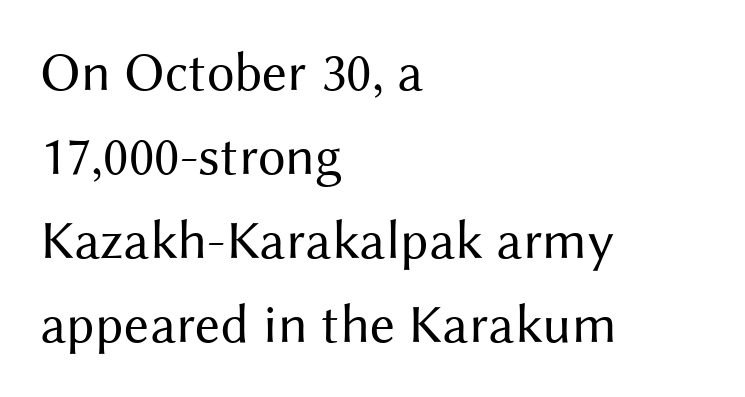
{"serif": "no", "italic": "no", "bold": "no", "weight": "regular", "width": "normal", "stroke_contrast": "medium", "x_height": "medium", "monospaced": "no", "underline": "no", "align": "left", "line_spacing": "normal", "line_spacing_ratio": 1.53, "letter_spacing": "normal", "letter_spacing_em": 0.0, "glyph_px": 55}
